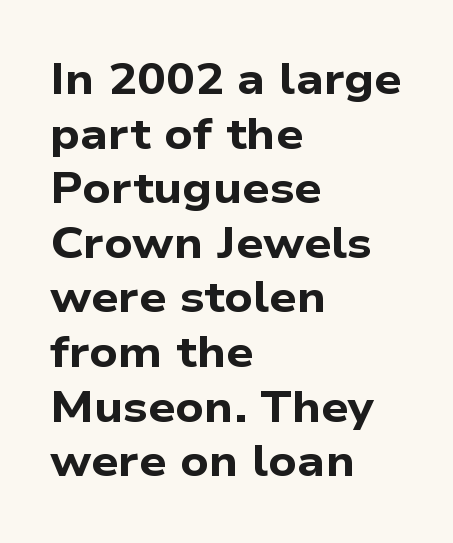
{"serif": "no", "bold": "yes", "weight": "bold", "width": "wide", "stroke_contrast": "low", "x_height": "medium", "monospaced": "no", "underline": "no", "align": "left", "line_spacing": "normal", "line_spacing_ratio": 1.27, "letter_spacing": "normal", "letter_spacing_em": 0.0, "glyph_px": 43}
